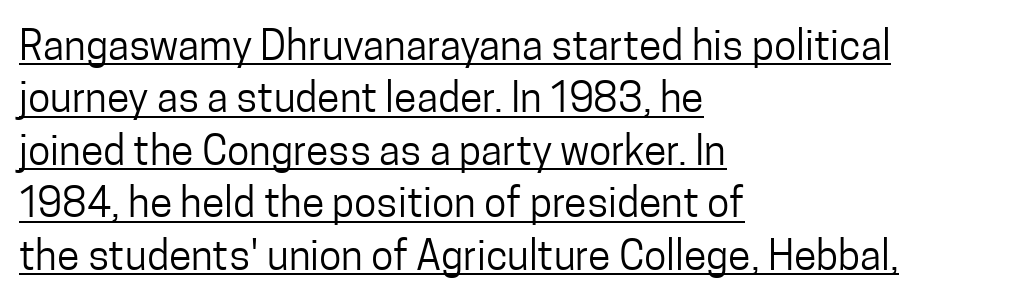
Is this a fixed-width face? No — the glyphs have proportional, varying widths. Compared with a centered layout, this one pins lines to the left instead. Glance below the letters and you will spot a drawn line. Tracking here is standard; glyphs follow each other at the usual distance.
